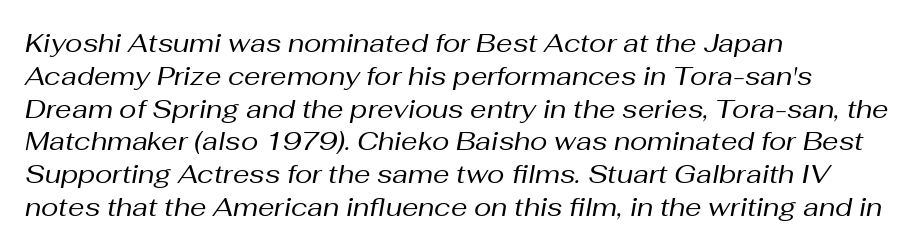
In terms of leading, this rendering sits right in the middle. Letter spacing: default. Letters rest on an invisible, unmarked baseline. The passage shown leans; its letterforms are oblique. Counters stay open thanks to moderate or lighter strokes. This rendering uses left alignment, leaving the right contour irregular.
